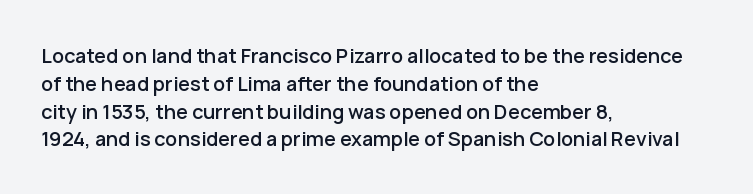
Ordinary non-slanted type is in use. If you drew a ruler down the left edge, every line would touch it. Underlining? Definitely not there. Rows of type keep a routine distance in the vertical direction. Observe the ordinary spacing: letters are neighbours, not strangers.
